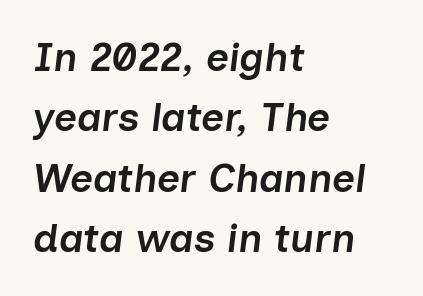
Quick note: italic. Summary of weight: moderately heavy, a semibold. Standard letterfit; no display-style spreading of the glyphs. Leftover space on each line is placed entirely after the last word. A normal amount of white space separates one row of letters from the next.
